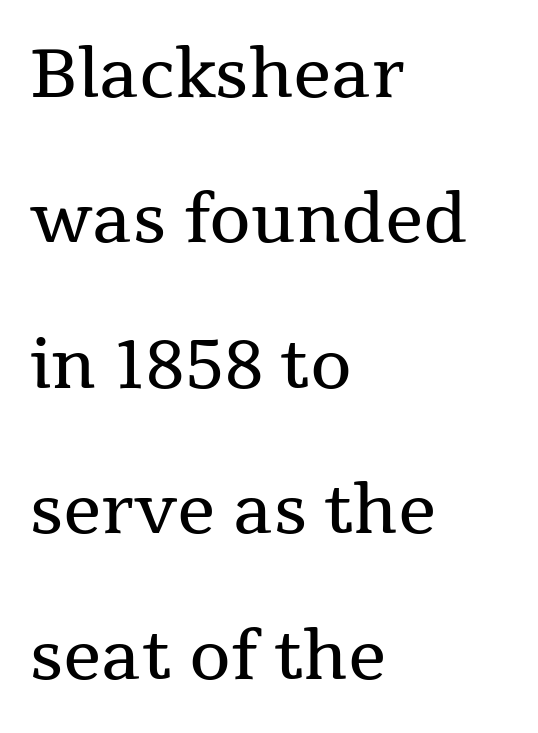
Serif or sans? Serif — the stroke terminals have little feet. One glance says open: line gaps are wider than usual. Stroke mass is kept to a normal reading level or below. Each line starts at the same left margin while the right side varies. The face used here is proportionally spaced, like ordinary book or web type.
